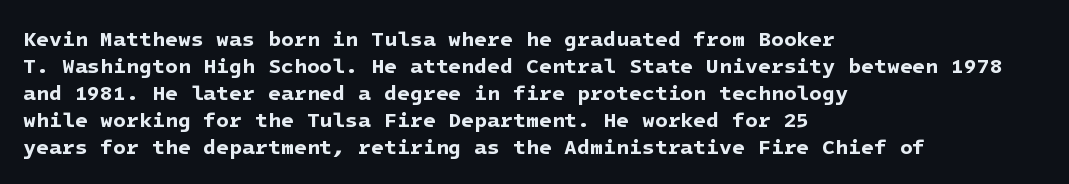
Q: Is the text bold? A: Yes.
Q: Is the text underlined? A: No.
Q: How is the paragraph aligned? A: Left-aligned.
Q: Is the spacing between letters normal or unusually wide? A: Normal.
Q: Is the spacing between lines tight, normal or loose? A: Normal.
